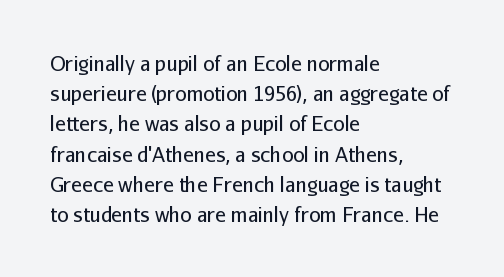
{"italic": "no", "bold": "no", "underline": "no", "align": "left", "line_spacing": "normal", "line_spacing_ratio": 1.51, "letter_spacing": "normal", "letter_spacing_em": 0.0, "glyph_px": 20}
